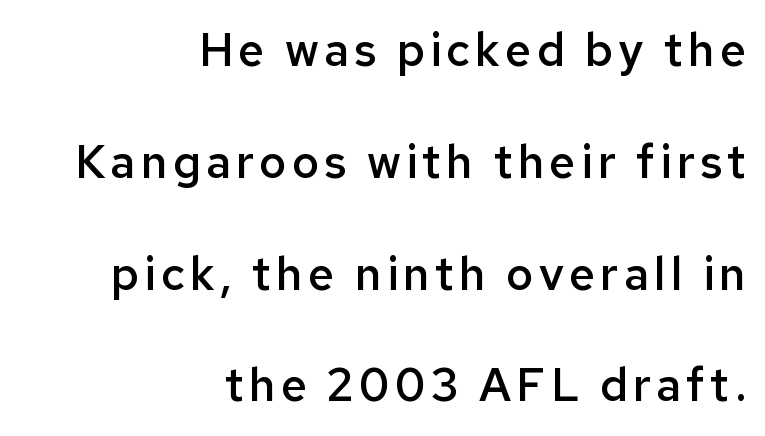
{"serif": "no", "italic": "no", "bold": "semi", "weight": "semibold", "width": "normal", "stroke_contrast": "low", "x_height": "medium", "monospaced": "no", "underline": "no", "align": "right", "line_spacing": "loose", "line_spacing_ratio": 2.43, "glyph_px": 46}
